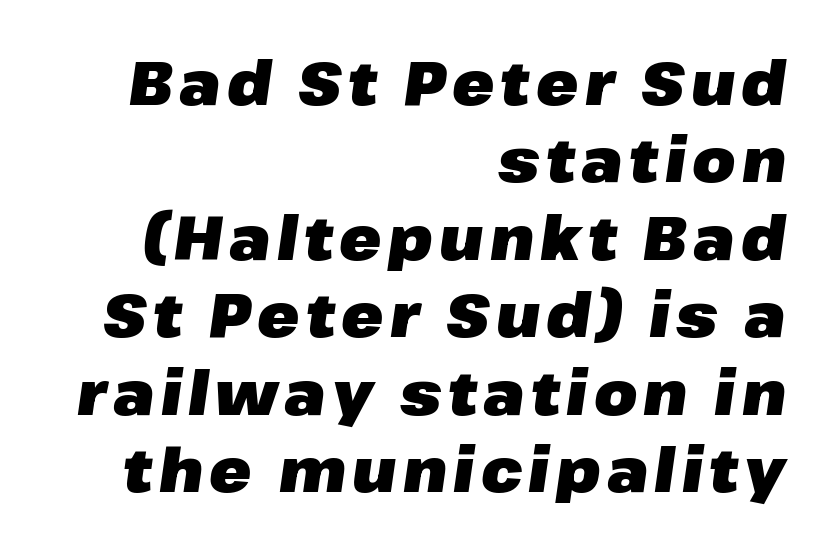
Varying glyph widths throughout — classic text-font behaviour. Notice how the passage keeps a crisp vertical edge on the right only. A bare baseline throughout the passage. What weight is shown? A full bold with thick strokes.
